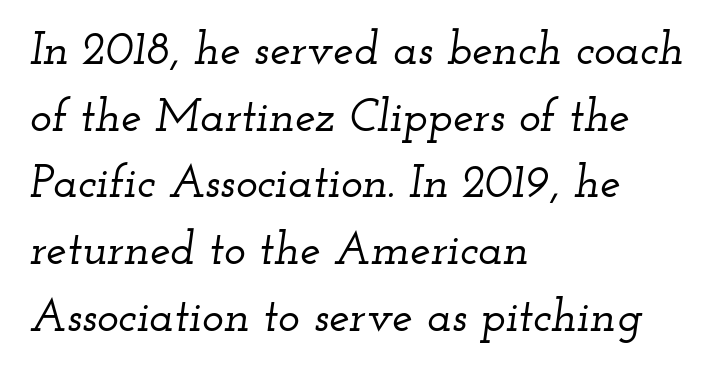
The image shows 46 px wide serif type, italic (leaning right); set left-aligned, normal line spacing (1.45x), normal letter spacing, not underlined; low stroke contrast and a small x-height.
